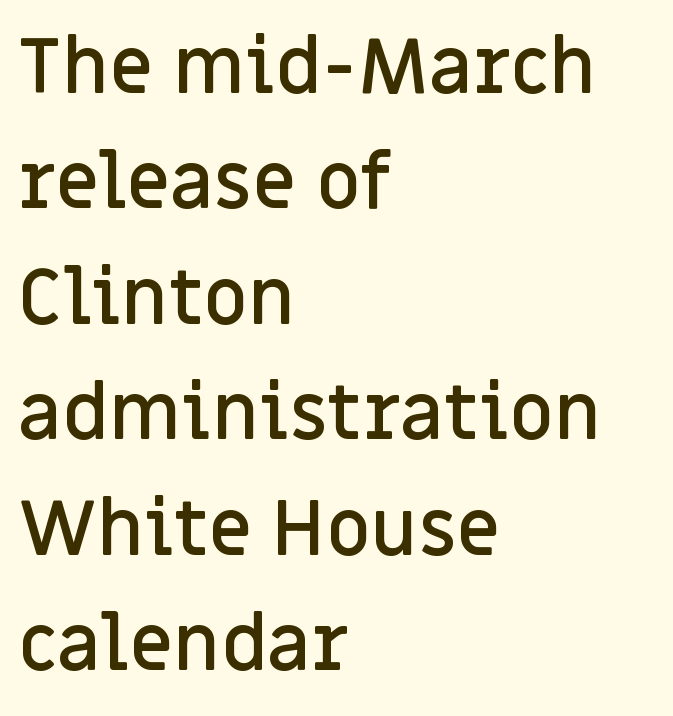
{"serif": "no", "italic": "no", "bold": "semi", "weight": "semibold", "width": "normal", "stroke_contrast": "low", "x_height": "large", "monospaced": "no", "underline": "no", "align": "left", "line_spacing": "normal", "line_spacing_ratio": 1.5, "letter_spacing": "normal", "letter_spacing_em": 0.0, "glyph_px": 77}
